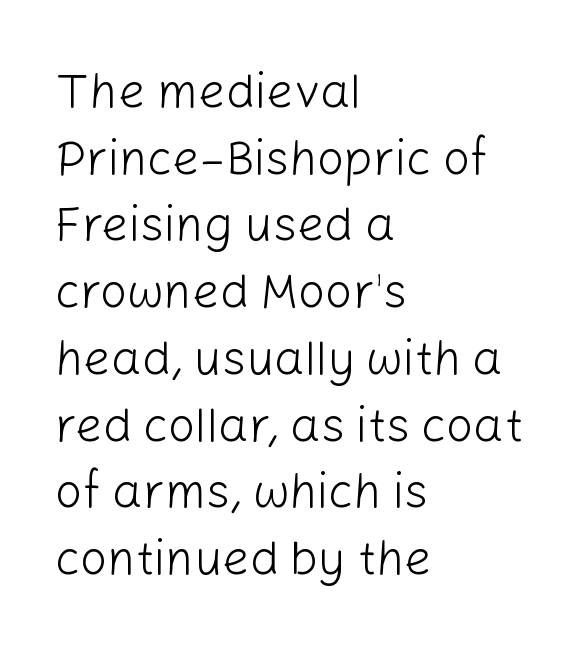
The image shows 48 px light sans-serif type, upright; set left-aligned, normal line spacing (1.39x), normal letter spacing, not underlined; low stroke contrast and a medium x-height.
